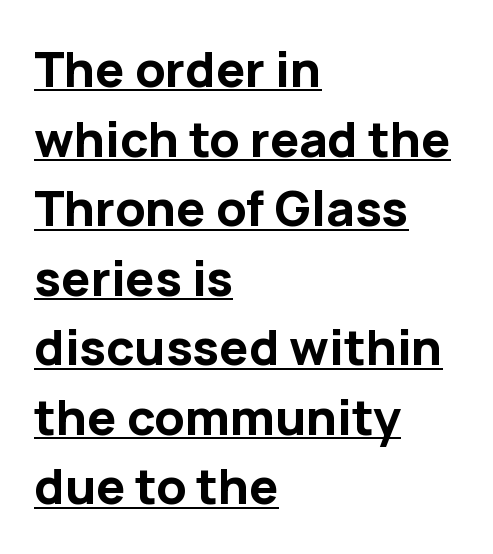
Weight: bold. Think of a printed novel: that variable character pitch is what you see here. The text block is weighted toward the left margin, trailing off unevenly rightward. The type family on display is of the sans-serif kind. You can tell it's not italic because the verticals are truly vertical. Is there much room between lines? A standard amount, neither cramped nor airy.
